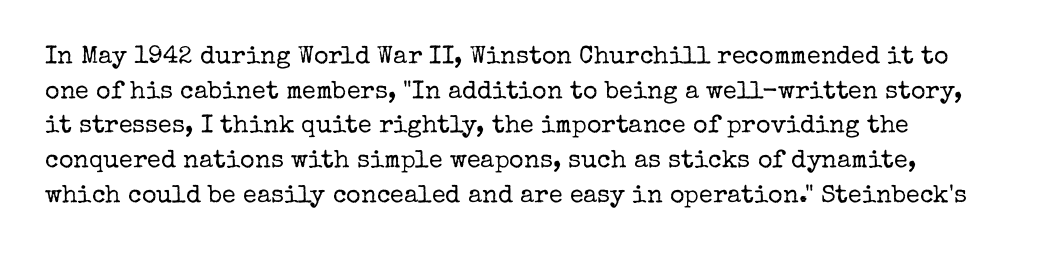
The image shows 25 px text type, upright; set normal line spacing (1.39x), normal letter spacing, not underlined.
